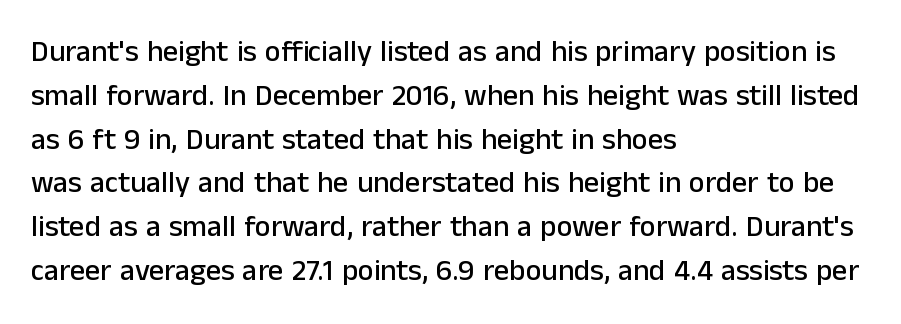
Q: Is the text italic (slanted)? A: No, it is upright.
Q: Is the typeface a serif or a sans-serif typeface? A: Sans-serif.
Q: Is the text underlined? A: No.
Q: How is the paragraph aligned? A: Left-aligned.
Q: Is the spacing between letters normal or unusually wide? A: Normal.
Q: Is the spacing between lines tight, normal or loose? A: Normal.
Q: Width (condensed, normal, or wide)? A: Normal.
Q: Stroke contrast? A: Low.
Q: x-height? A: Medium.
Q: Monospaced? A: No.
